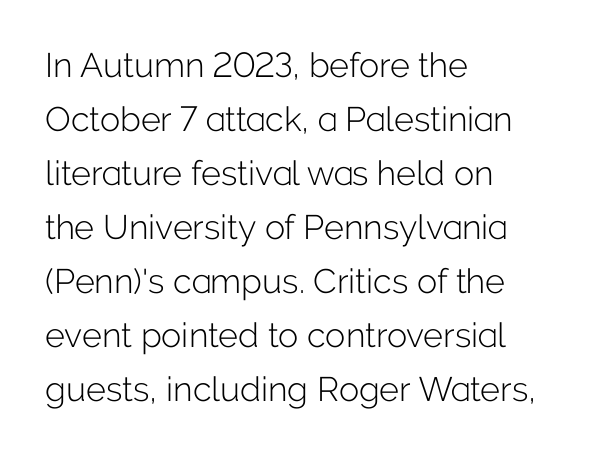
{"serif": "no", "italic": "no", "bold": "no", "weight": "light", "width": "normal", "stroke_contrast": "low", "x_height": "medium", "monospaced": "no", "underline": "no", "align": "left", "line_spacing": "normal", "line_spacing_ratio": 1.59, "letter_spacing": "normal", "letter_spacing_em": 0.0, "glyph_px": 34}
